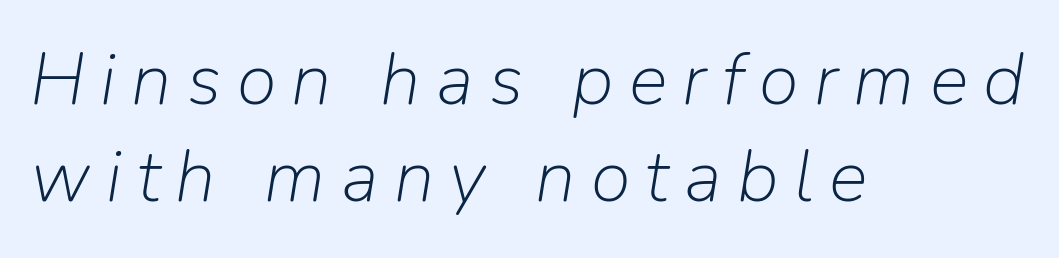
{"italic": "yes", "lean": "right", "slant_degrees": 9, "bold": "no", "weight": "light", "width": "normal", "stroke_contrast": "low", "x_height": "medium", "monospaced": "no", "underline": "no", "align": "left", "line_spacing": "normal", "line_spacing_ratio": 1.33, "letter_spacing": "wide", "letter_spacing_em": 0.21, "glyph_px": 73}
